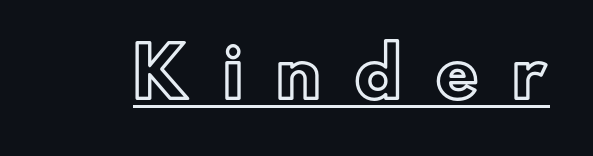
Q: Is the text italic (slanted)? A: No, it is upright.
Q: Is the text underlined? A: Yes.
Q: Is the spacing between letters normal or unusually wide? A: Unusually wide.
Q: Width (condensed, normal, or wide)? A: Normal.
Q: x-height? A: Small.
Q: Monospaced? A: No.
